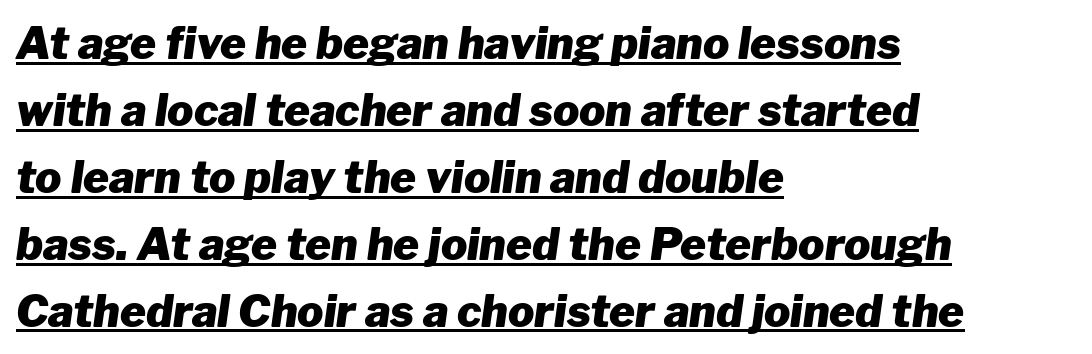
The image shows 44 px heavy type, italic (leaning right); set left-aligned, normal line spacing (1.52x), normal letter spacing, underlined; low stroke contrast and a medium x-height.
